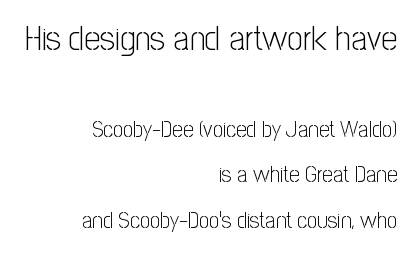
Q: Is the text bold? A: No.
Q: Is the text italic (slanted)? A: No, it is upright.
Q: Is the typeface a serif or a sans-serif typeface? A: Sans-serif.
Q: Is the text underlined? A: No.
Q: How is the paragraph aligned? A: Right-aligned.
Q: Is the spacing between letters normal or unusually wide? A: Normal.
Q: Is the spacing between lines tight, normal or loose? A: Loose.
Q: Which block of text is set in a larger size, the first (top) or the second (bottom)? A: The first (top) one.
Q: Width (condensed, normal, or wide)? A: Condensed.
Q: Stroke contrast? A: Low.
Q: x-height? A: Medium.
Q: Monospaced? A: No.
